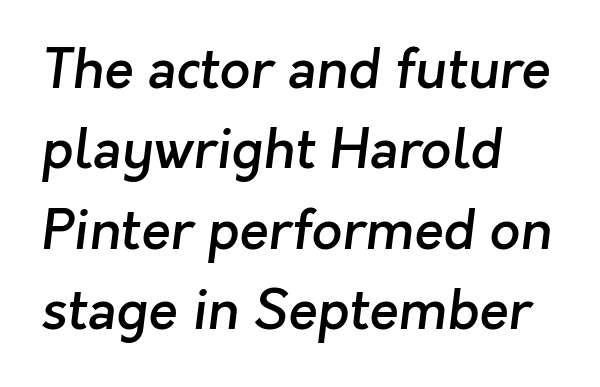
Note the varied advance widths — an 'i' is clearly narrower than an 'm'. One-word summary of the alignment: left. The foot of each line stays bare and open. Check where the strokes stop: nothing finishes them off — pure sans. This is moderately heavy type, rendered in semibold. No extra tracking has been applied to these lines.
